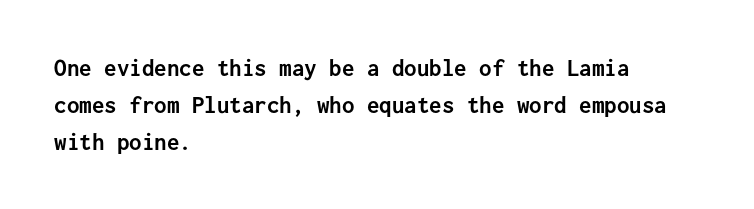
Q: Is the text bold? A: Yes.
Q: Is the text italic (slanted)? A: No, it is upright.
Q: Is the text underlined? A: No.
Q: How is the paragraph aligned? A: Left-aligned.
Q: Is the spacing between letters normal or unusually wide? A: Normal.
Q: Is the spacing between lines tight, normal or loose? A: Normal.
